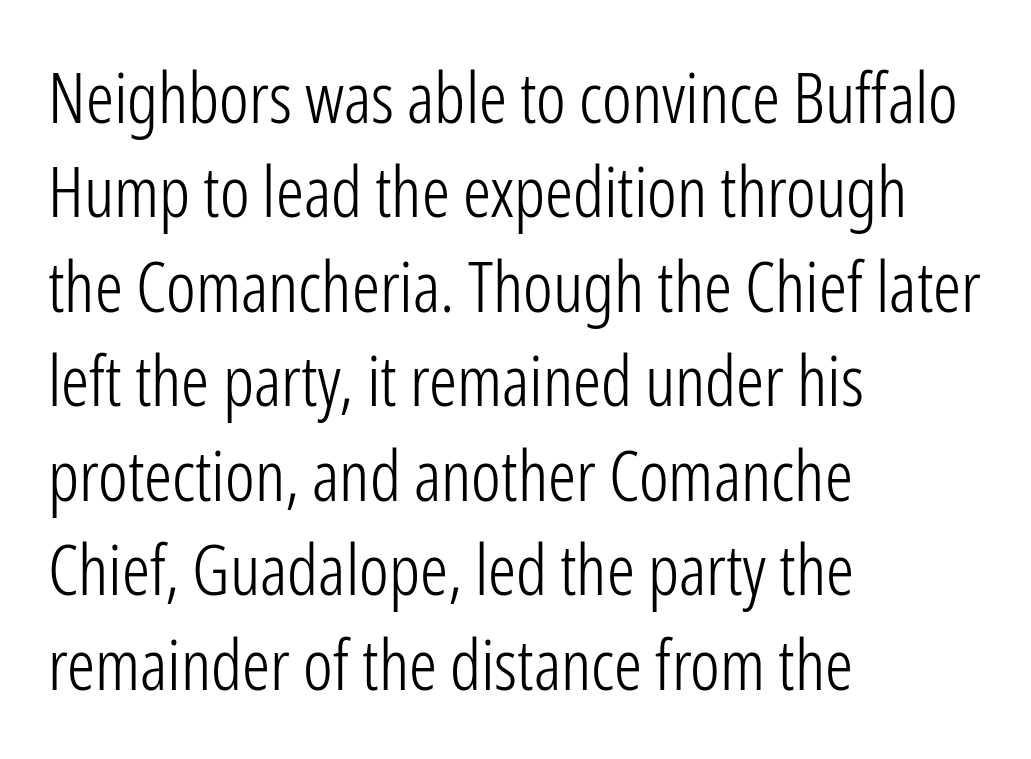
Q: Is the text bold? A: No.
Q: Is the text italic (slanted)? A: No, it is upright.
Q: Is the typeface a serif or a sans-serif typeface? A: Sans-serif.
Q: Is the text underlined? A: No.
Q: How is the paragraph aligned? A: Left-aligned.
Q: Is the spacing between letters normal or unusually wide? A: Normal.
Q: Is the spacing between lines tight, normal or loose? A: Normal.
Q: Width (condensed, normal, or wide)? A: Condensed.
Q: Stroke contrast? A: Low.
Q: x-height? A: Medium.
Q: Monospaced? A: No.
